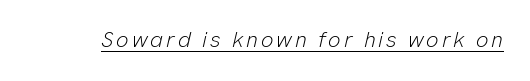
The image shows 22 px text type, italic (leaning right); set underlined.
